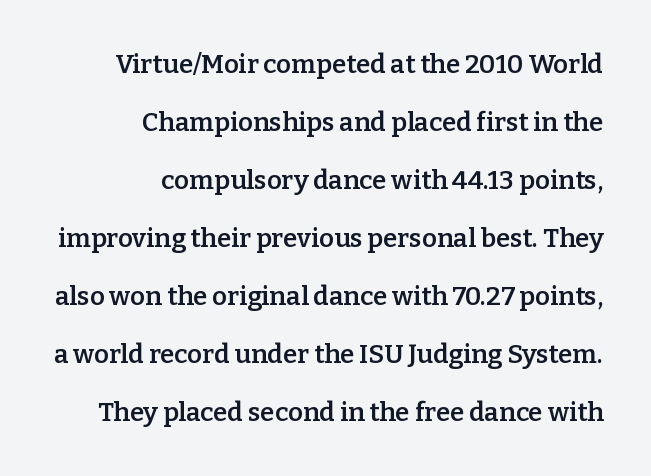
Notice how the passage keeps a crisp vertical edge on the right only. Vertically, the passage feels expansive, rows floating well apart. Its strokes are somewhat broadened, the hallmark of semibold type. What stands out about the letter spacing? Nothing — it is the standard amount.
